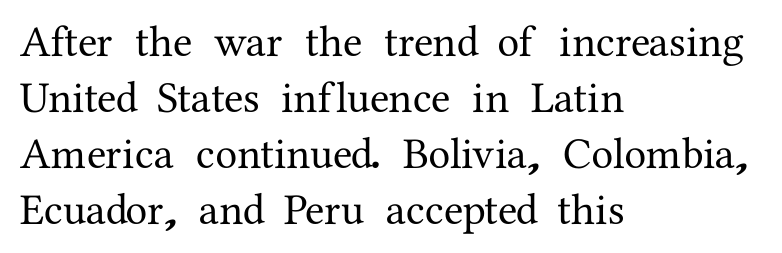
Q: Is the text italic (slanted)? A: No, it is upright.
Q: Is the typeface a serif or a sans-serif typeface? A: Serif.
Q: Is the text underlined? A: No.
Q: How is the paragraph aligned? A: Left-aligned.
Q: Is the spacing between letters normal or unusually wide? A: Normal.
Q: Is the spacing between lines tight, normal or loose? A: Normal.
Q: Width (condensed, normal, or wide)? A: Normal.
Q: Stroke contrast? A: Medium.
Q: x-height? A: Medium.
Q: Monospaced? A: No.
